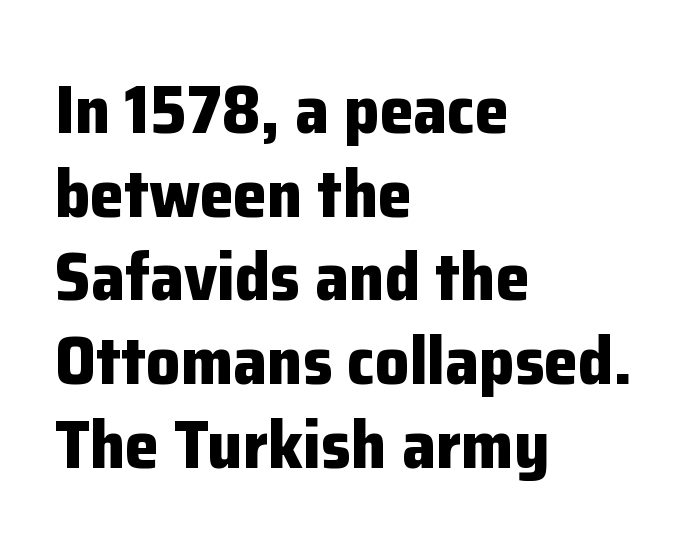
Emphasis by weight is at full strength: bold. Posture: straight, roman, zero tilt. I'd call this a sans setting — the letters go barefoot. Think of a printed novel: that variable character pitch is what you see here.
